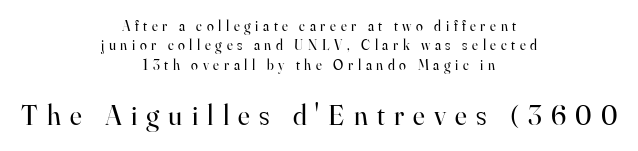
Q: Is the text bold? A: No.
Q: Is the text italic (slanted)? A: No, it is upright.
Q: Is the typeface a serif or a sans-serif typeface? A: Serif.
Q: Is the text underlined? A: No.
Q: How is the paragraph aligned? A: Centered.
Q: Is the spacing between letters normal or unusually wide? A: Unusually wide.
Q: Is the spacing between lines tight, normal or loose? A: Normal.
Q: Which block of text is set in a larger size, the first (top) or the second (bottom)? A: The second (bottom) one.
Q: Width (condensed, normal, or wide)? A: Normal.
Q: Stroke contrast? A: High.
Q: x-height? A: Small.
Q: Monospaced? A: No.
